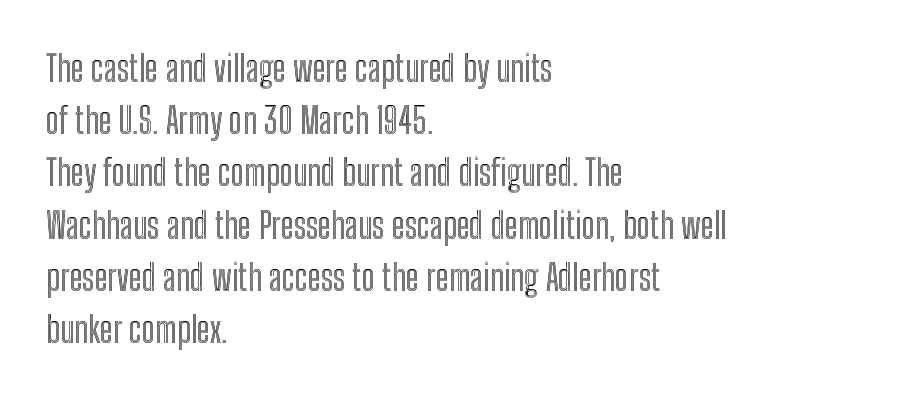
Q: Is the text italic (slanted)? A: No, it is upright.
Q: Is the text underlined? A: No.
Q: How is the paragraph aligned? A: Left-aligned.
Q: Is the spacing between letters normal or unusually wide? A: Normal.
Q: Is the spacing between lines tight, normal or loose? A: Normal.
Q: Width (condensed, normal, or wide)? A: Condensed.
Q: x-height? A: Medium.
Q: Monospaced? A: No.
